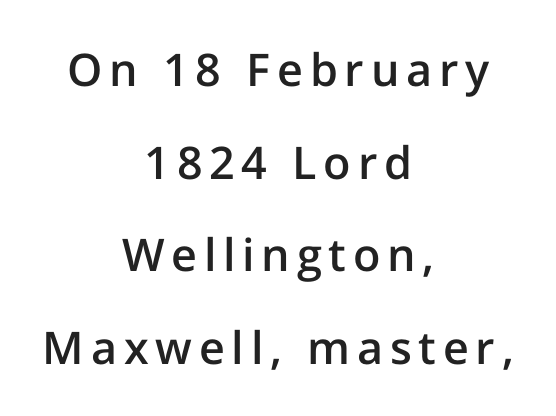
{"serif": "no", "italic": "no", "bold": "semi", "weight": "semibold", "width": "normal", "stroke_contrast": "low", "x_height": "medium", "monospaced": "no", "underline": "no", "align": "center", "line_spacing": "loose", "line_spacing_ratio": 2.06, "glyph_px": 45}
